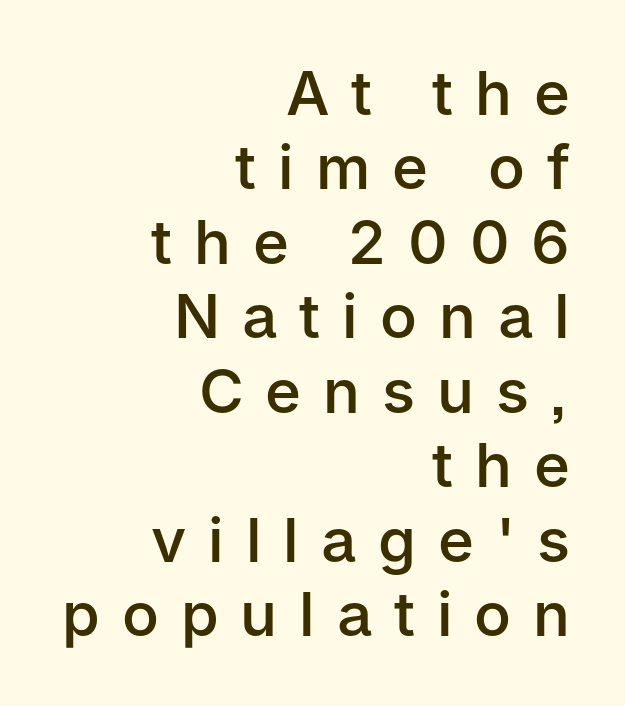
The image shows 61 px semibold sans-serif type, upright; set right-aligned, line spacing 1.22x, unusually wide letter spacing (+0.36 em), not underlined; low stroke contrast and a medium x-height.
